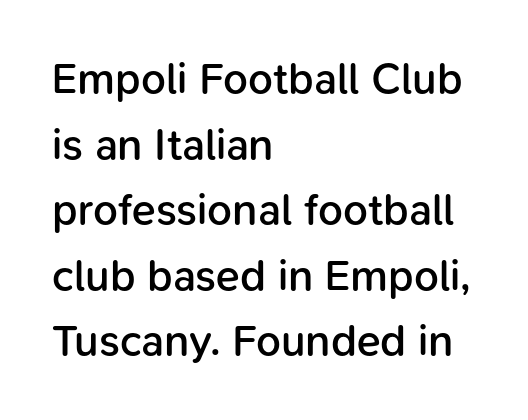
Q: Is the text bold? A: Semi-bold.
Q: Is the text italic (slanted)? A: No, it is upright.
Q: Is the typeface a serif or a sans-serif typeface? A: Sans-serif.
Q: Is the text underlined? A: No.
Q: How is the paragraph aligned? A: Left-aligned.
Q: Is the spacing between letters normal or unusually wide? A: Normal.
Q: Is the spacing between lines tight, normal or loose? A: Normal.
Q: Width (condensed, normal, or wide)? A: Normal.
Q: Stroke contrast? A: Low.
Q: x-height? A: Medium.
Q: Monospaced? A: No.
